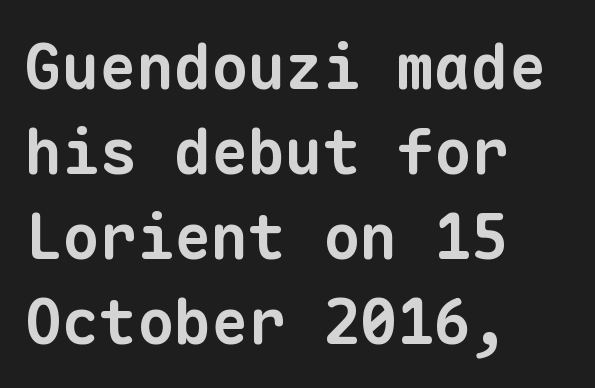
You'd pick this weight for a headline — it's a proper bold. Note the uniform advance width — an 'i' takes as much space as an 'm'. Line spacing here is normal. Short note: letters normally spaced. Only glyphs here, with clear space below each row.
